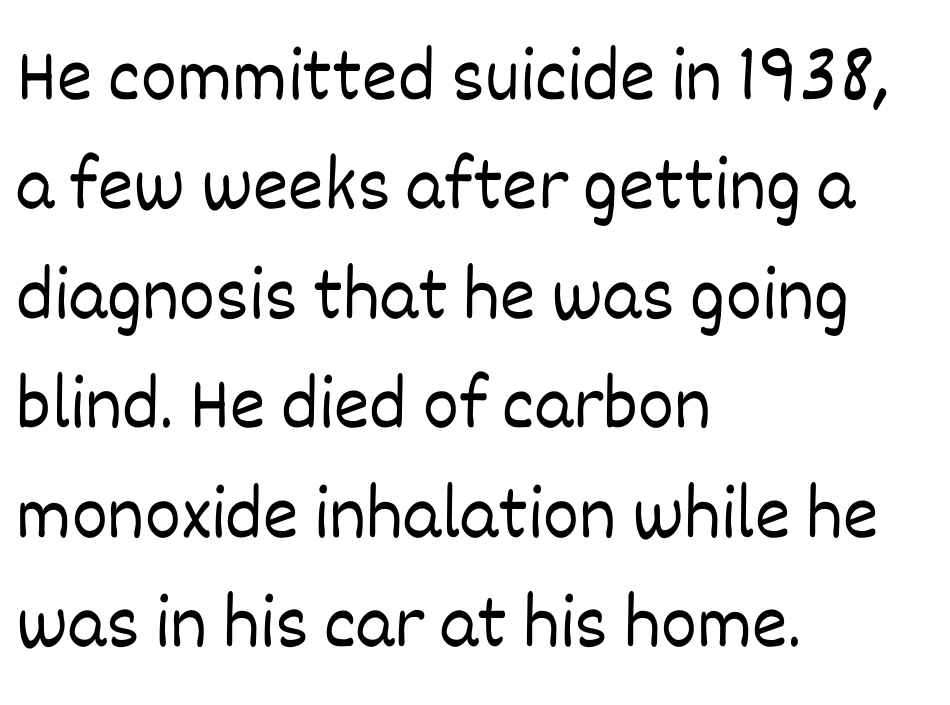
{"italic": "no", "bold": "no", "weight": "light", "width": "normal", "stroke_contrast": "low", "x_height": "large", "monospaced": "no", "underline": "no", "align": "left", "line_spacing": "normal", "line_spacing_ratio": 1.44, "letter_spacing": "normal", "letter_spacing_em": 0.0, "glyph_px": 76}
